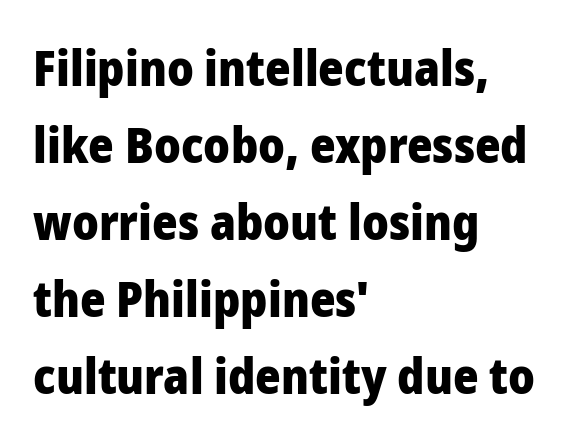
Q: Is the text bold? A: Yes.
Q: Is the text italic (slanted)? A: No, it is upright.
Q: Is the typeface a serif or a sans-serif typeface? A: Sans-serif.
Q: Is the text underlined? A: No.
Q: How is the paragraph aligned? A: Left-aligned.
Q: Is the spacing between letters normal or unusually wide? A: Normal.
Q: Is the spacing between lines tight, normal or loose? A: Normal.
Q: Width (condensed, normal, or wide)? A: Normal.
Q: Stroke contrast? A: Low.
Q: x-height? A: Medium.
Q: Monospaced? A: No.
